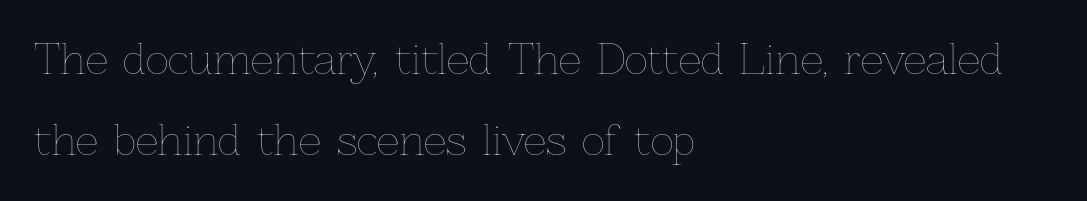
Q: Is the text bold? A: No.
Q: Is the text italic (slanted)? A: No, it is upright.
Q: Is the text underlined? A: No.
Q: How is the paragraph aligned? A: Left-aligned.
Q: Is the spacing between letters normal or unusually wide? A: Normal.
Q: Is the spacing between lines tight, normal or loose? A: Loose.
Q: Width (condensed, normal, or wide)? A: Normal.
Q: Stroke contrast? A: Low.
Q: x-height? A: Medium.
Q: Monospaced? A: No.
